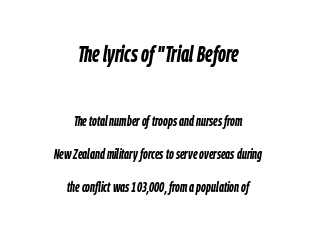
Each line is balanced around a shared central axis. Scale decreases going downward across the two blocks. Compared with typical paragraphs, the rows here are farther apart. Tracking value appears to be zero — textbook default spacing. Underlining? Definitely not there.
